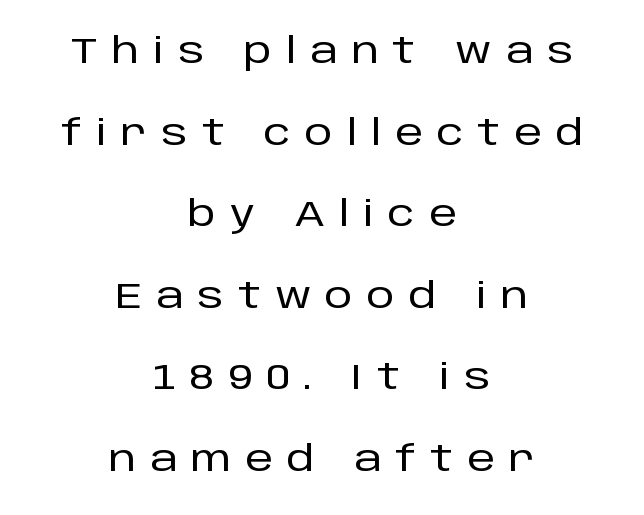
Q: Is the text italic (slanted)? A: No, it is upright.
Q: Is the typeface a serif or a sans-serif typeface? A: Sans-serif.
Q: Is the text underlined? A: No.
Q: How is the paragraph aligned? A: Centered.
Q: Is the spacing between letters normal or unusually wide? A: Unusually wide.
Q: Is the spacing between lines tight, normal or loose? A: Loose.
Q: Width (condensed, normal, or wide)? A: Normal.
Q: Stroke contrast? A: Low.
Q: x-height? A: Large.
Q: Monospaced? A: No.
